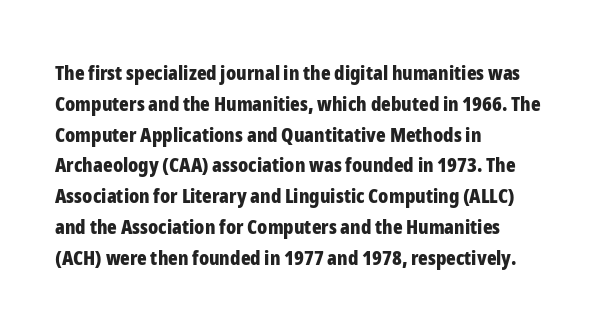
Q: Is the text bold? A: Yes.
Q: Is the text italic (slanted)? A: No, it is upright.
Q: Is the text underlined? A: No.
Q: How is the paragraph aligned? A: Left-aligned.
Q: Is the spacing between letters normal or unusually wide? A: Normal.
Q: Is the spacing between lines tight, normal or loose? A: Normal.
